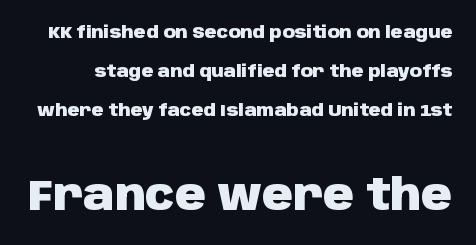
{"serif": "no", "italic": "no", "bold": "yes", "weight": "heavy", "width": "normal", "stroke_contrast": "low", "x_height": "large", "monospaced": "no", "underline": "no", "line_spacing": "loose", "line_spacing_ratio": 2.28, "letter_spacing": "normal", "letter_spacing_em": 0.0, "larger_block": "second", "size_ratio": 2.53, "glyph_px": 43}
